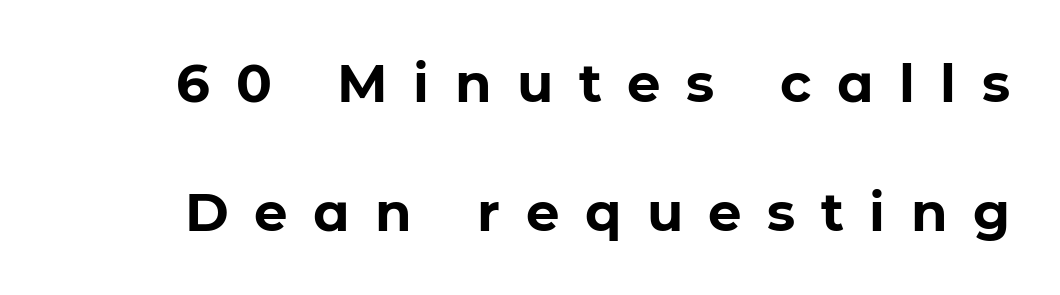
Examine the stroke ends and you'll find no serifs. Weight: bold. Any mark beneath the type? The region is blank. Proportional: the letters do not fall into vertical columns.
